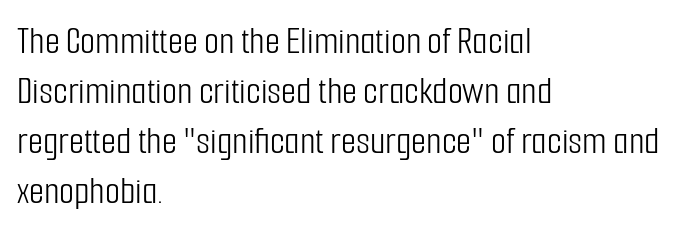
Nope, not italic — everything's standing straight. In terms of letterspacing, this is plain default setting. No letter is thick-stroked: the sample isn't bold. Examine the stroke ends and you'll find no serifs.
